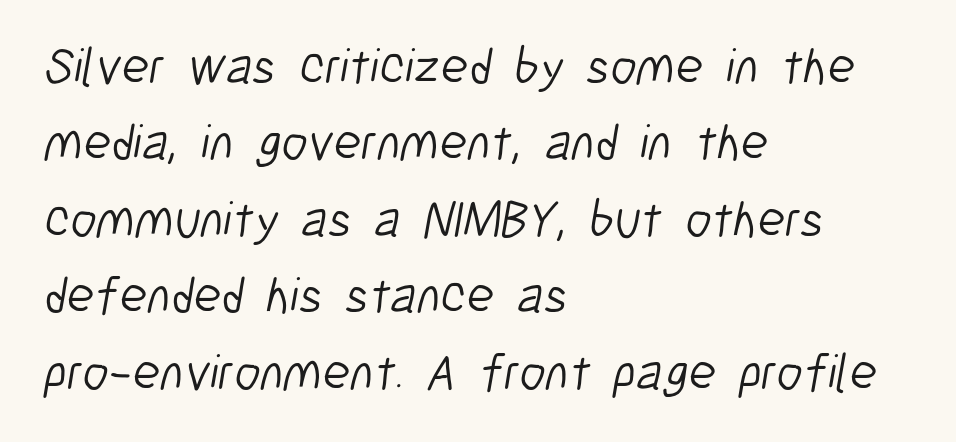
{"serif": "no", "bold": "no", "weight": "light", "width": "condensed", "stroke_contrast": "low", "x_height": "medium", "monospaced": "no", "underline": "no", "align": "left", "line_spacing": "normal", "line_spacing_ratio": 1.5, "letter_spacing": "normal", "letter_spacing_em": 0.0, "glyph_px": 51}
